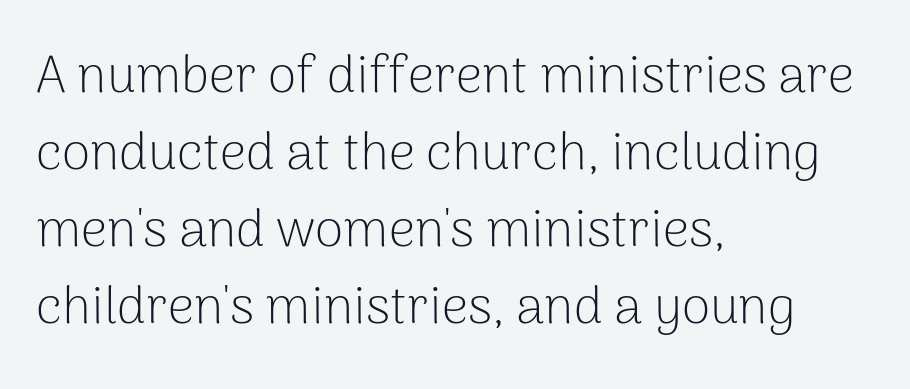
The image shows 52 px light sans-serif type, upright; set left-aligned, normal line spacing (1.48x), normal letter spacing, not underlined; low stroke contrast and a medium x-height.
